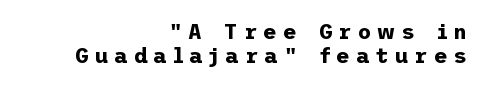
The image shows 21 px bold type, upright; set right-aligned, tight line spacing (1.14x), unusually wide letter spacing (+0.28 em), not underlined.
